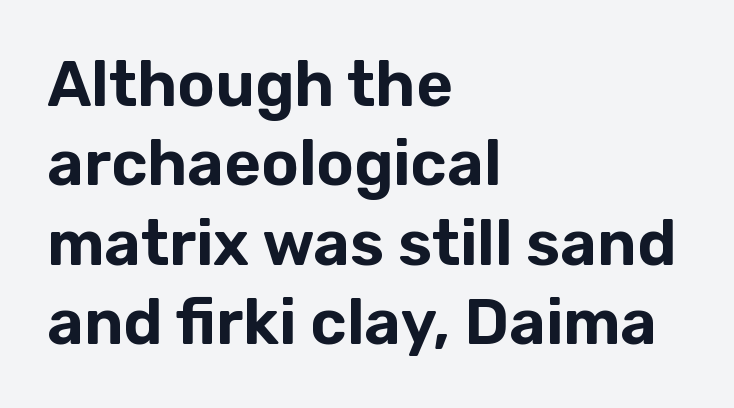
The image shows 63 px sans-serif type, upright; set left-aligned, normal line spacing (1.26x), normal letter spacing, not underlined; low stroke contrast and a medium x-height.
